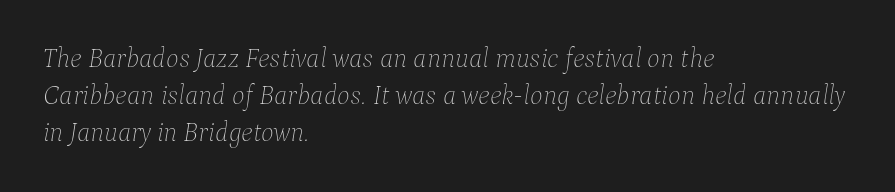
Q: Is the text bold? A: No.
Q: Is the text italic (slanted)? A: Yes, it leans right by about 9 degrees.
Q: Is the text underlined? A: No.
Q: How is the paragraph aligned? A: Left-aligned.
Q: Is the spacing between letters normal or unusually wide? A: Normal.
Q: Is the spacing between lines tight, normal or loose? A: Normal.
